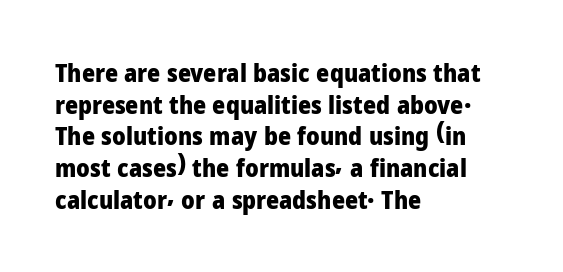
The image shows 25 px bold type, upright; set left-aligned, normal line spacing (1.27x), normal letter spacing, not underlined.
